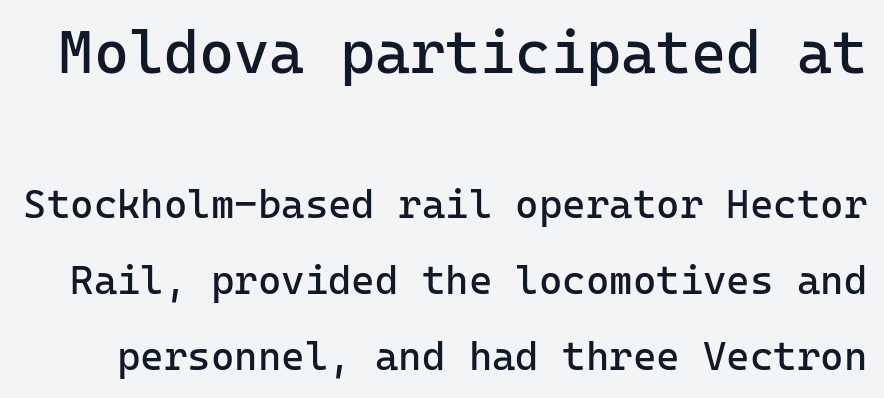
The image shows 60 px regular-weight sans-serif type, upright, monospaced; set loose line spacing (1.91x), normal letter spacing, not underlined; the first (top) block is 1.5x larger; low stroke contrast and a medium x-height.
